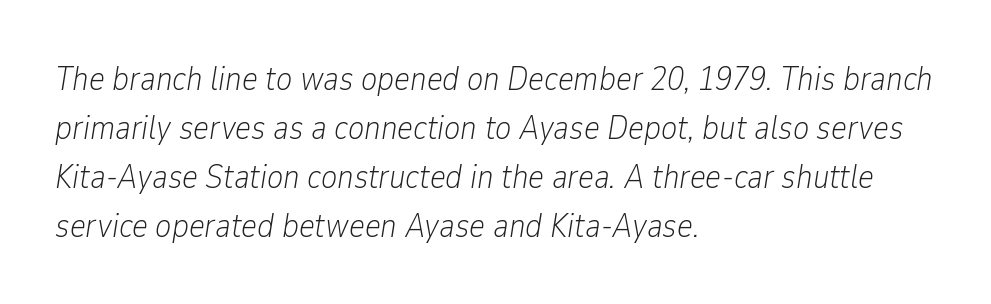
The image shows 34 px light, condensed type, italic (leaning right); set left-aligned, normal line spacing (1.44x), normal letter spacing, not underlined; low stroke contrast and a medium x-height.
